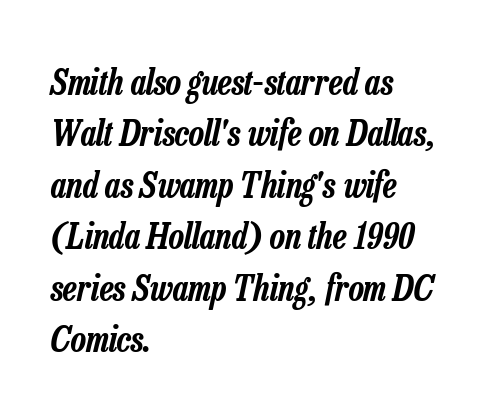
The zone under the glyphs is completely vacant. The passage shown is typed in a proportional face where columns would drift. Alignment: flush left. Rendered with sloped, italic letterforms.
